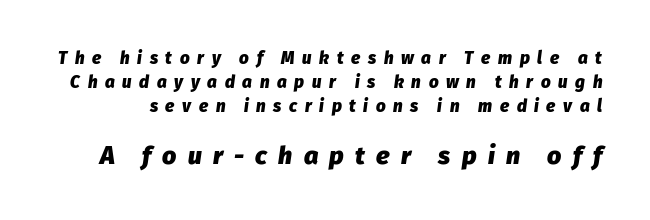
The image shows 25 px bold type, italic (leaning right); set normal line spacing (1.42x), unusually wide letter spacing (+0.45 em), not underlined; the second (bottom) block is 1.47x larger.
